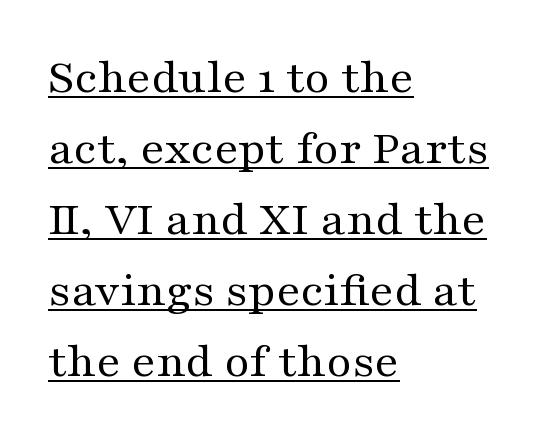
Q: Is the text bold? A: No.
Q: Is the text italic (slanted)? A: No, it is upright.
Q: Is the typeface a serif or a sans-serif typeface? A: Serif.
Q: Is the text underlined? A: Yes.
Q: How is the paragraph aligned? A: Left-aligned.
Q: Is the spacing between letters normal or unusually wide? A: Normal.
Q: Is the spacing between lines tight, normal or loose? A: Normal.
Q: Width (condensed, normal, or wide)? A: Wide.
Q: Stroke contrast? A: Medium.
Q: x-height? A: Medium.
Q: Monospaced? A: No.
